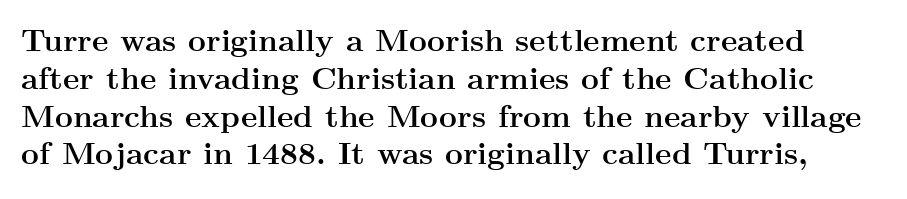
In terms of weight, the rendering is a true, heavy bold. Just letters on the line, the space beneath them empty. The horizontal fit of the characters is conventional and even. These lines are composed in type with serifs. Is this a fixed-width face? No — the glyphs have proportional, varying widths.
